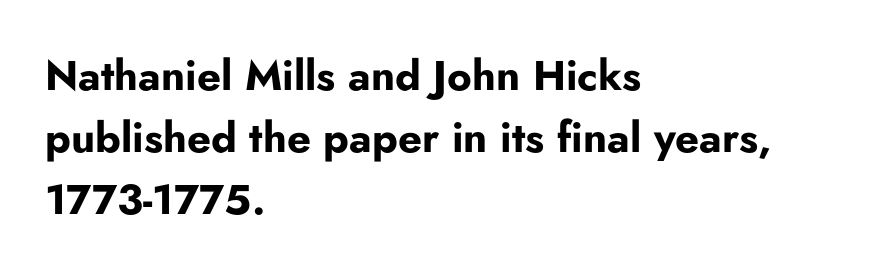
Q: Is the text bold? A: Yes.
Q: Is the text italic (slanted)? A: No, it is upright.
Q: Is the typeface a serif or a sans-serif typeface? A: Sans-serif.
Q: Is the text underlined? A: No.
Q: How is the paragraph aligned? A: Left-aligned.
Q: Is the spacing between letters normal or unusually wide? A: Normal.
Q: Is the spacing between lines tight, normal or loose? A: Normal.
Q: Width (condensed, normal, or wide)? A: Normal.
Q: Stroke contrast? A: Low.
Q: x-height? A: Small.
Q: Monospaced? A: No.
